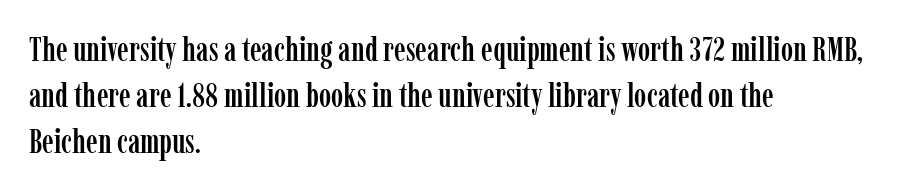
{"serif": "yes", "italic": "no", "width": "condensed", "stroke_contrast": "low", "x_height": "medium", "monospaced": "no", "underline": "no", "align": "left", "line_spacing": "normal", "line_spacing_ratio": 1.39, "letter_spacing": "normal", "letter_spacing_em": 0.0, "glyph_px": 33}
